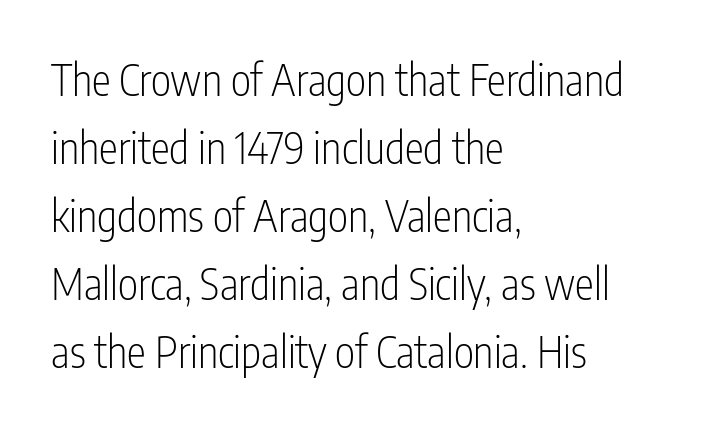
Q: Is the text bold? A: No.
Q: Is the text italic (slanted)? A: No, it is upright.
Q: Is the typeface a serif or a sans-serif typeface? A: Sans-serif.
Q: Is the text underlined? A: No.
Q: How is the paragraph aligned? A: Left-aligned.
Q: Is the spacing between letters normal or unusually wide? A: Normal.
Q: Is the spacing between lines tight, normal or loose? A: Normal.
Q: Width (condensed, normal, or wide)? A: Condensed.
Q: Stroke contrast? A: Low.
Q: x-height? A: Medium.
Q: Monospaced? A: No.
